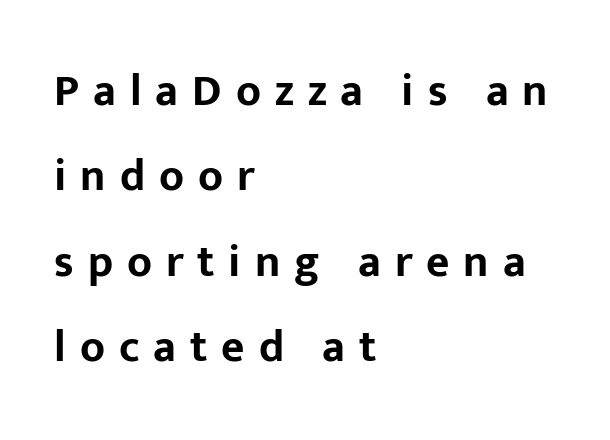
{"serif": "no", "italic": "no", "bold": "yes", "weight": "bold", "width": "normal", "stroke_contrast": "low", "x_height": "medium", "monospaced": "no", "underline": "no", "align": "left", "line_spacing": "loose", "line_spacing_ratio": 1.9, "letter_spacing": "wide", "letter_spacing_em": 0.31, "glyph_px": 45}
